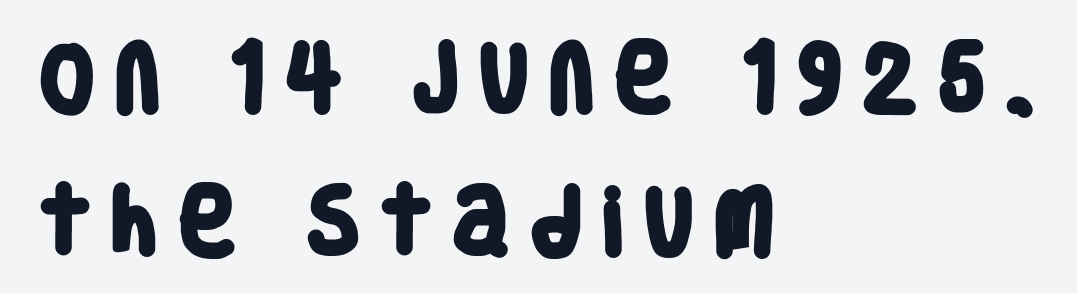
Q: Is the text bold? A: Yes.
Q: Is the typeface a serif or a sans-serif typeface? A: Sans-serif.
Q: Is the text underlined? A: No.
Q: How is the paragraph aligned? A: Left-aligned.
Q: Is the spacing between letters normal or unusually wide? A: Unusually wide.
Q: Is the spacing between lines tight, normal or loose? A: Loose.
Q: Width (condensed, normal, or wide)? A: Condensed.
Q: Stroke contrast? A: Low.
Q: x-height? A: Large.
Q: Monospaced? A: No.
